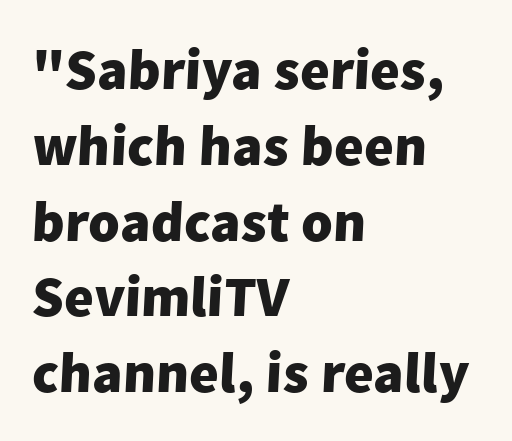
The image shows 57 px heavy sans-serif type; set left-aligned, normal line spacing (1.33x), normal letter spacing, not underlined; low stroke contrast and a medium x-height.
